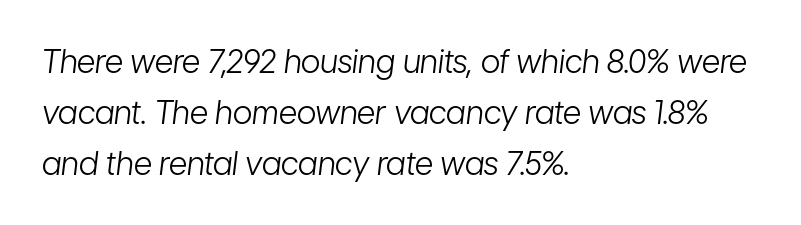
The image shows 32 px light, condensed type, italic (leaning right); set left-aligned, normal line spacing (1.59x), normal letter spacing, not underlined; low stroke contrast and a medium x-height.
